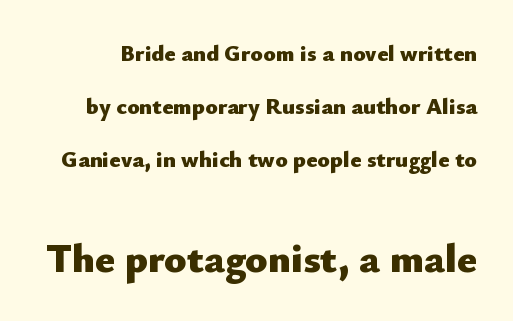
{"serif": "no", "italic": "no", "bold": "yes", "weight": "heavy", "width": "normal", "stroke_contrast": "low", "x_height": "small", "monospaced": "no", "underline": "no", "line_spacing": "loose", "line_spacing_ratio": 2.31, "letter_spacing": "normal", "letter_spacing_em": 0.0, "larger_block": "second", "size_ratio": 1.78, "glyph_px": 41}
